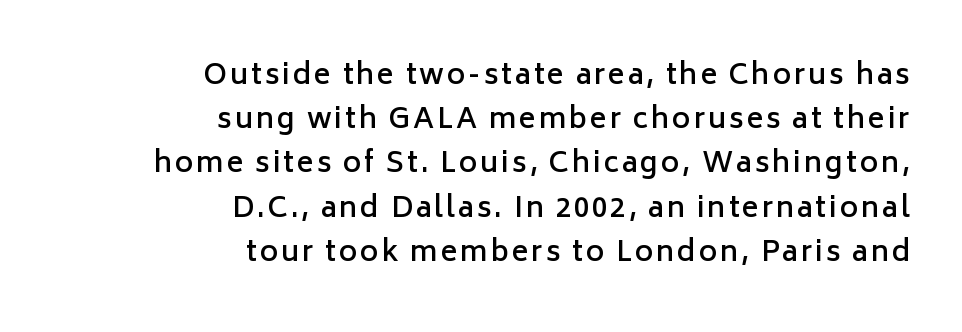
The image shows 28 px semibold sans-serif type, upright; set right-aligned, normal line spacing (1.58x), not underlined; low stroke contrast and a medium x-height.
